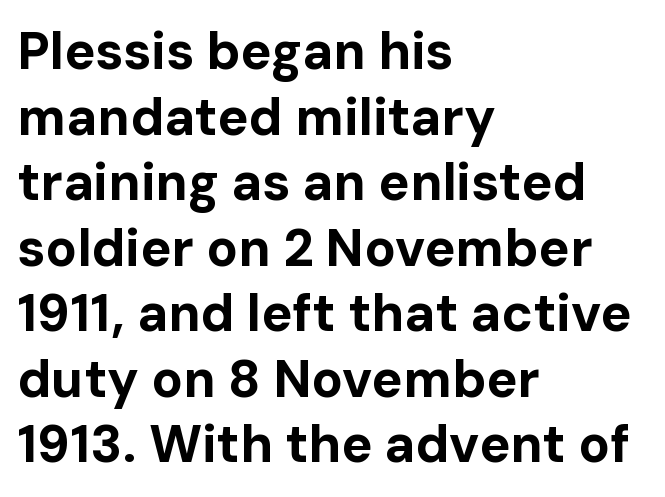
Spacing verdict: proportional, widths tailored to each character. The typesetting leans heavy: a genuine bold. The lines are quadded left. No feet cap the strokes, marking this as sans-serif type. Italic: no, the glyphs are upright roman. Honestly, the letter spacing is just normal — you wouldn't notice it.
